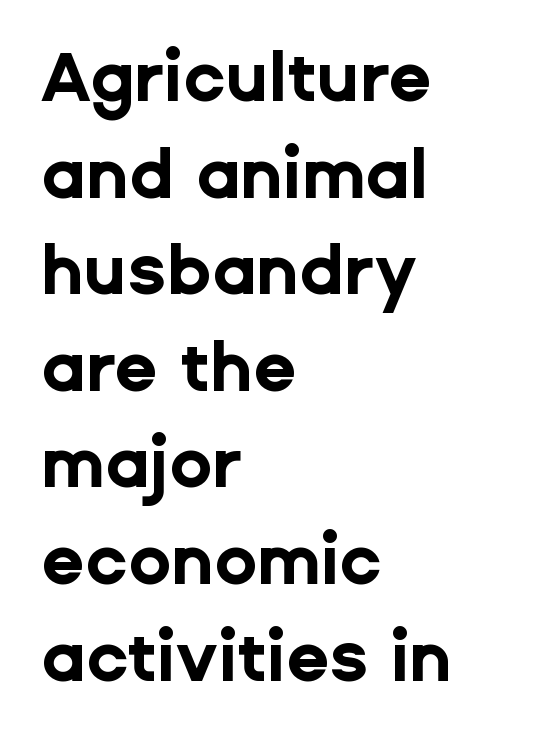
{"serif": "no", "italic": "no", "bold": "yes", "weight": "bold", "width": "normal", "stroke_contrast": "low", "x_height": "medium", "monospaced": "no", "underline": "no", "align": "left", "line_spacing": "normal", "line_spacing_ratio": 1.38, "letter_spacing": "normal", "letter_spacing_em": 0.0, "glyph_px": 70}
